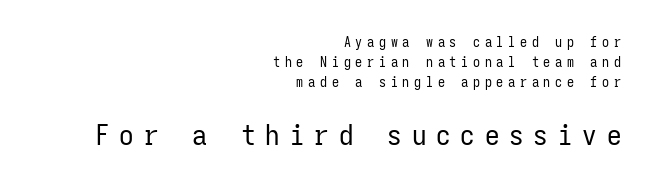
{"serif": "no", "italic": "no", "bold": "no", "weight": "regular", "width": "condensed", "stroke_contrast": "low", "x_height": "medium", "monospaced": "yes", "underline": "no", "align": "right", "line_spacing": "normal", "line_spacing_ratio": 1.44, "letter_spacing": "wide", "letter_spacing_em": 0.34, "larger_block": "second", "size_ratio": 2.07, "glyph_px": 29}
